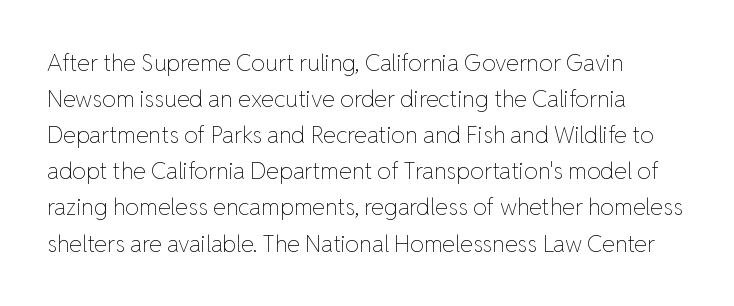
Descender tails drop into unmarked territory. The letters sit at their default tracking, neither squeezed nor spread. Summary of vertical rhythm: regular, with standard interline spacing. Every character sits straight up, as roman type does.
